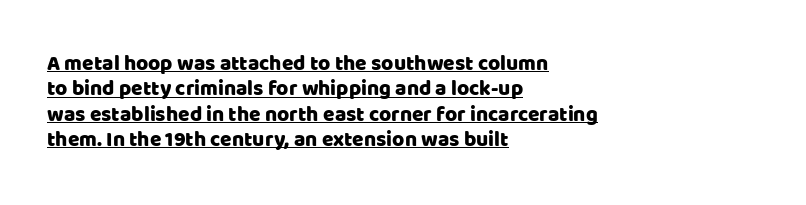
The image shows 21 px text type, upright; set left-aligned, line spacing 1.21x, normal letter spacing, underlined.
